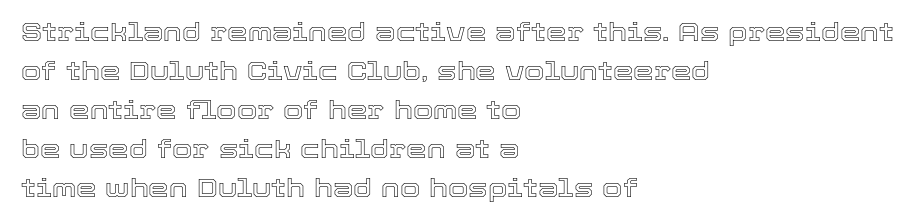
{"italic": "no", "underline": "no", "align": "left", "line_spacing": "normal", "line_spacing_ratio": 1.5, "letter_spacing": "normal", "letter_spacing_em": 0.0, "glyph_px": 26}
